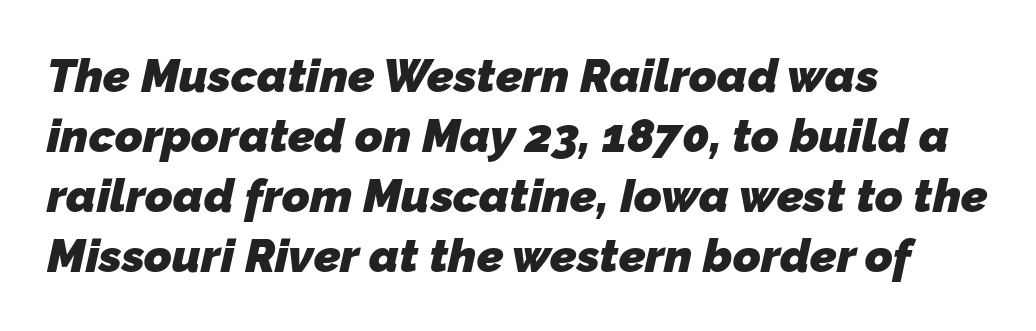
{"serif": "no", "bold": "yes", "weight": "heavy", "width": "normal", "stroke_contrast": "low", "x_height": "medium", "monospaced": "no", "underline": "no", "align": "left", "line_spacing": "normal", "line_spacing_ratio": 1.28, "letter_spacing": "normal", "letter_spacing_em": 0.0, "glyph_px": 47}
